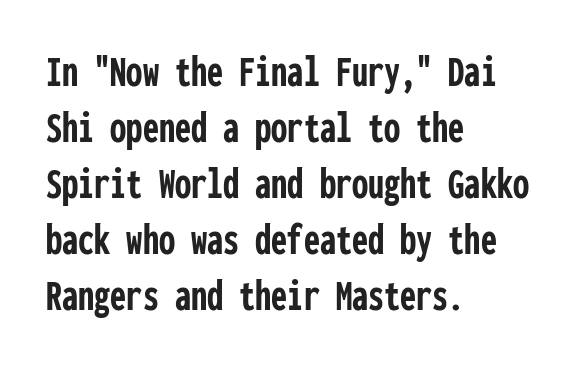
It's the straight-up-and-down kind of type. Think of a typewriter: that constant character pitch is what you see here. Spacing between characters is what you'd get straight out of the box. Each row of text sits above clean, open space. Teacher's note: observe the even left margin — that is flush-left alignment.
